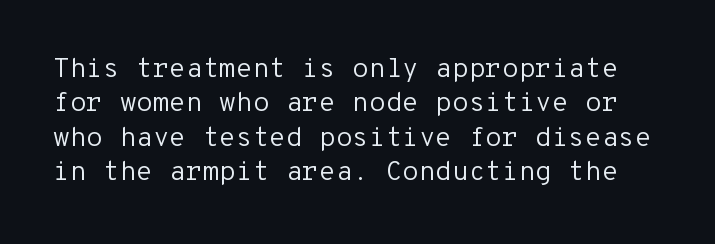
Q: Is the text bold? A: No.
Q: Is the text italic (slanted)? A: No, it is upright.
Q: Is the text underlined? A: No.
Q: Is the spacing between letters normal or unusually wide? A: Normal.
Q: Is the spacing between lines tight, normal or loose? A: Normal.
